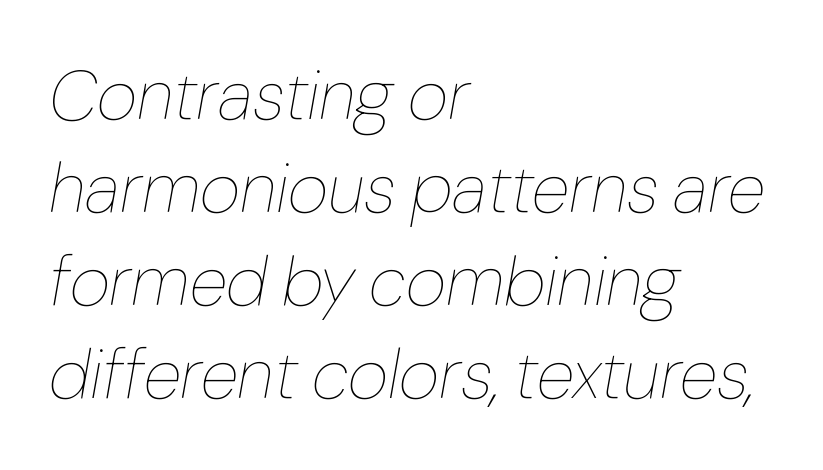
The image shows 70 px thin type, italic (leaning right); set left-aligned, normal line spacing (1.33x), normal letter spacing, not underlined; low stroke contrast and a medium x-height.
